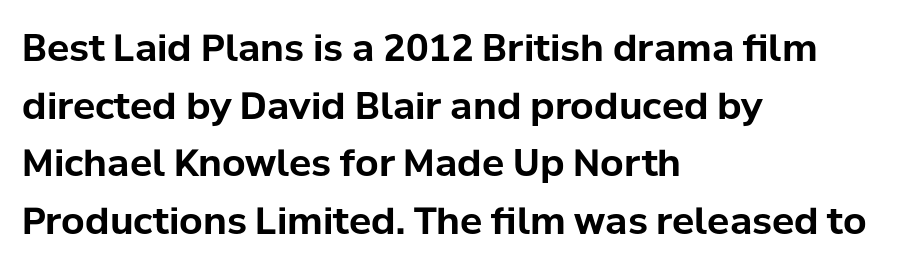
The image shows 37 px bold sans-serif type, upright; set left-aligned, normal line spacing (1.56x), normal letter spacing, not underlined; low stroke contrast and a medium x-height.
